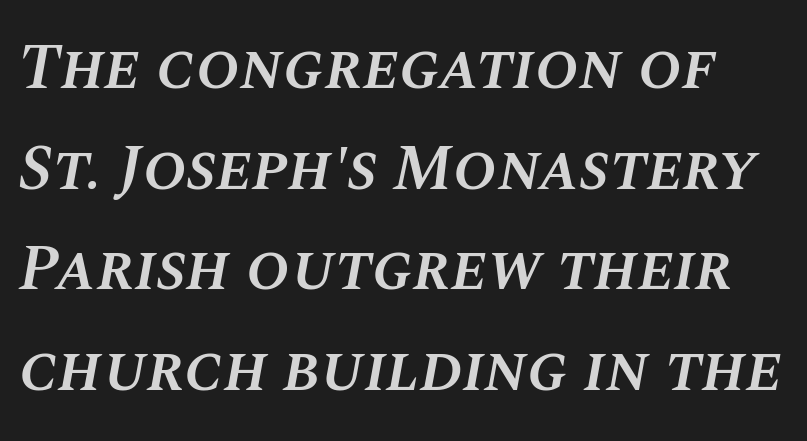
The image shows 65 px semibold type, italic (leaning right); set normal line spacing (1.55x), normal letter spacing, not underlined; medium stroke contrast and a large x-height.
